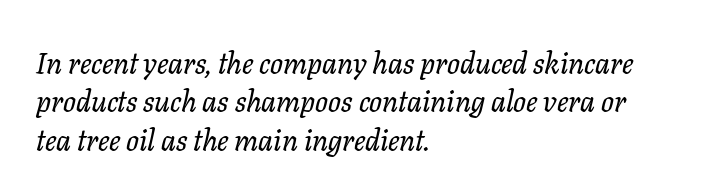
The image shows 30 px serif type, italic (leaning right); set left-aligned, normal line spacing (1.28x), normal letter spacing, not underlined; low stroke contrast and a medium x-height.
